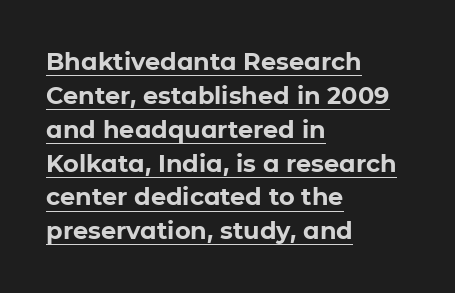
A roman cut, with each character standing at attention. These lines are set flush left with a ragged right edge. Check the space under the baseline: a stroke is drawn there. There is no visible air inserted between adjacent glyphs.
